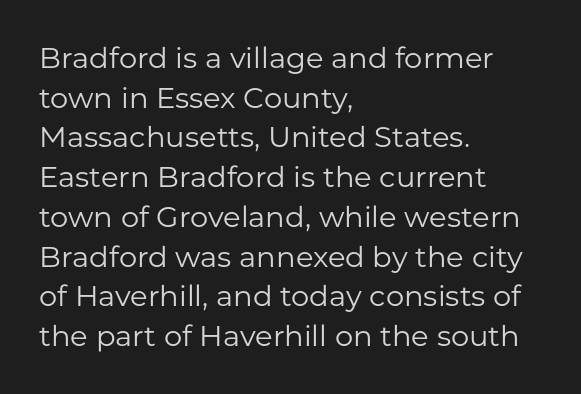
{"serif": "no", "italic": "no", "bold": "no", "weight": "regular", "width": "normal", "stroke_contrast": "low", "x_height": "medium", "monospaced": "no", "underline": "no", "align": "left", "line_spacing": "normal", "line_spacing_ratio": 1.37, "letter_spacing": "normal", "letter_spacing_em": 0.0, "glyph_px": 29}
